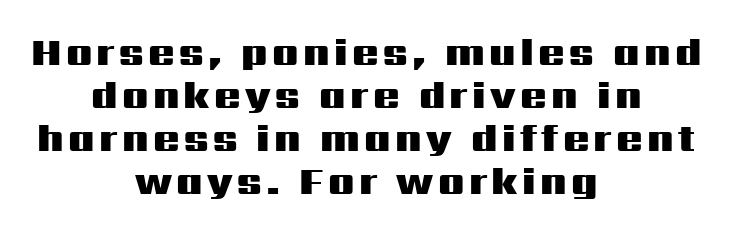
{"serif": "no", "italic": "no", "bold": "yes", "weight": "heavy", "width": "wide", "stroke_contrast": "medium", "x_height": "medium", "monospaced": "no", "underline": "no", "align": "center", "line_spacing": "tight", "line_spacing_ratio": 1.1, "glyph_px": 39}
